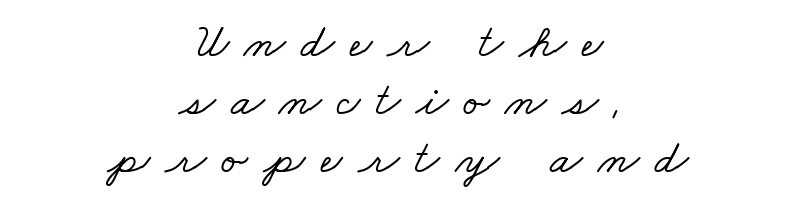
{"serif": "yes", "width": "wide", "stroke_contrast": "low", "x_height": "small", "monospaced": "no", "underline": "no", "align": "center", "line_spacing_ratio": 1.21, "letter_spacing": "wide", "letter_spacing_em": 0.32, "glyph_px": 48}
